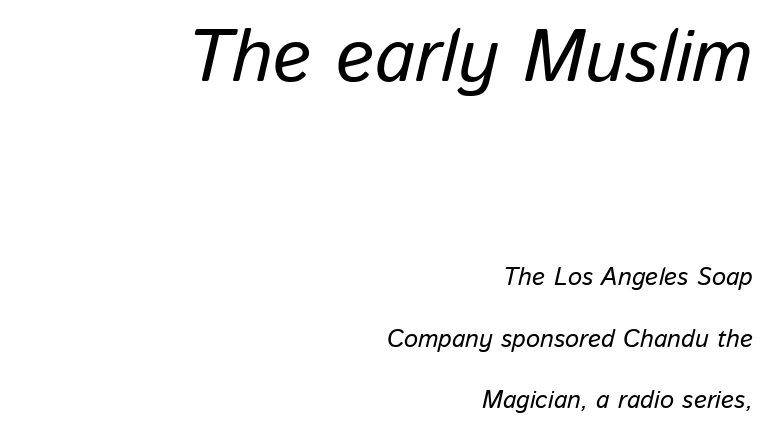
Q: Is the text italic (slanted)? A: Yes, it leans right by about 13 degrees.
Q: Is the text underlined? A: No.
Q: How is the paragraph aligned? A: Right-aligned.
Q: Is the spacing between letters normal or unusually wide? A: Normal.
Q: Is the spacing between lines tight, normal or loose? A: Loose.
Q: Which block of text is set in a larger size, the first (top) or the second (bottom)? A: The first (top) one.
Q: Width (condensed, normal, or wide)? A: Normal.
Q: Stroke contrast? A: Low.
Q: x-height? A: Medium.
Q: Monospaced? A: No.
